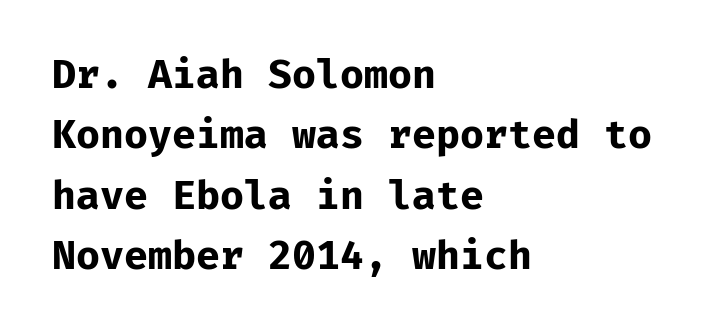
{"serif": "no", "italic": "no", "bold": "yes", "weight": "bold", "width": "normal", "stroke_contrast": "low", "x_height": "medium", "underline": "no", "align": "left", "line_spacing": "normal", "line_spacing_ratio": 1.55, "letter_spacing": "normal", "letter_spacing_em": 0.0, "glyph_px": 39}
